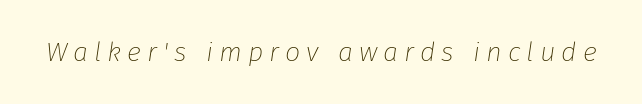
{"italic": "yes", "lean": "right", "slant_degrees": 8, "bold": "no", "underline": "no", "letter_spacing": "wide", "letter_spacing_em": 0.22, "glyph_px": 27}
